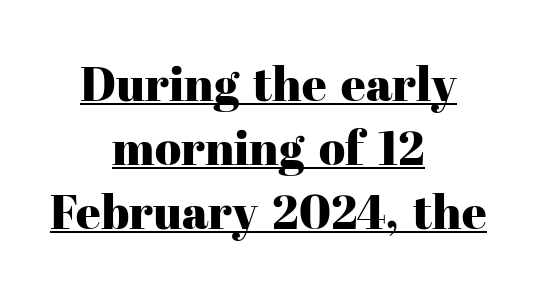
The image shows 48 px serif type, upright; set centered, normal line spacing (1.33x), normal letter spacing, underlined; high stroke contrast and a medium x-height.
